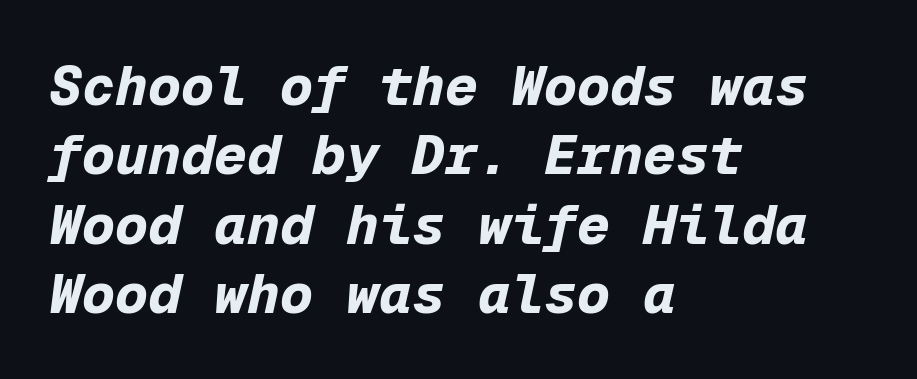
Q: Is the text bold? A: Yes.
Q: Is the text italic (slanted)? A: Yes, it leans right by about 12 degrees.
Q: Is the text underlined? A: No.
Q: How is the paragraph aligned? A: Left-aligned.
Q: Is the spacing between letters normal or unusually wide? A: Normal.
Q: Is the spacing between lines tight, normal or loose? A: Normal.
Q: Width (condensed, normal, or wide)? A: Normal.
Q: Stroke contrast? A: Low.
Q: x-height? A: Medium.
Q: Monospaced? A: Yes.
